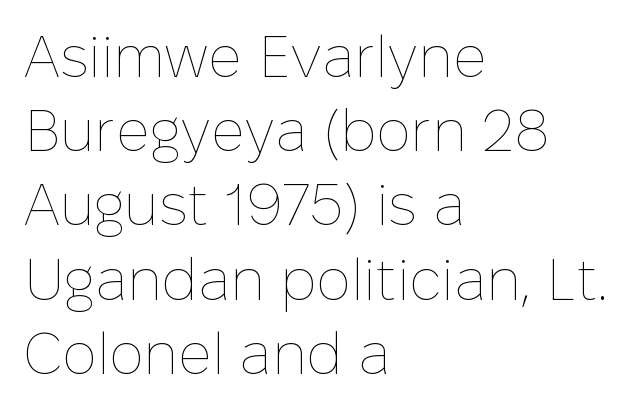
Q: Is the text bold? A: No.
Q: Is the text italic (slanted)? A: No, it is upright.
Q: Is the text underlined? A: No.
Q: How is the paragraph aligned? A: Left-aligned.
Q: Is the spacing between letters normal or unusually wide? A: Normal.
Q: Is the spacing between lines tight, normal or loose? A: Normal.
Q: Width (condensed, normal, or wide)? A: Normal.
Q: Stroke contrast? A: Low.
Q: x-height? A: Medium.
Q: Monospaced? A: No.
